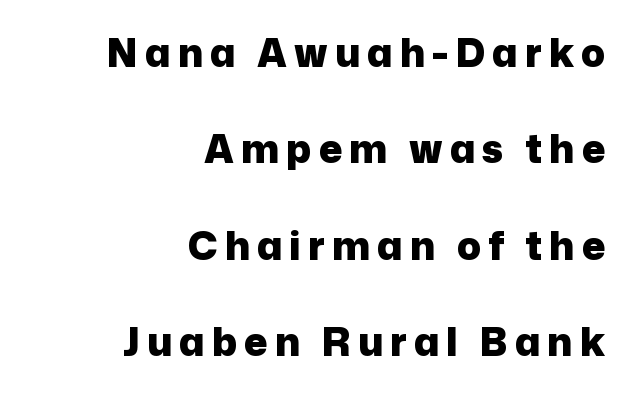
Spacing verdict: proportional, widths tailored to each character. Loosely led — the rows are spread out. A typesetter would label this face a sans. Every stem runs plumb, perpendicular to the baseline. Students, this is bold: see how much ink each stroke carries. The typesetter chose a ragged-left arrangement here.
